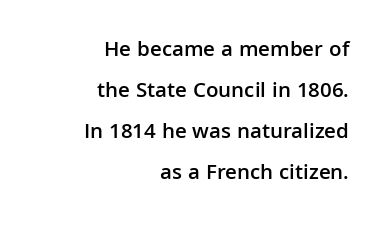
Q: Is the text bold? A: Semi-bold.
Q: Is the text italic (slanted)? A: No, it is upright.
Q: Is the text underlined? A: No.
Q: How is the paragraph aligned? A: Right-aligned.
Q: Is the spacing between letters normal or unusually wide? A: Normal.
